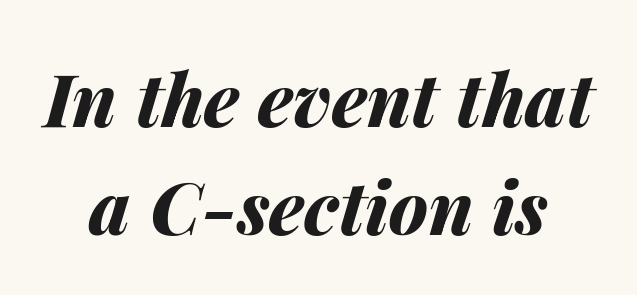
The image shows 73 px bold type, italic (leaning right); set centered, normal line spacing (1.48x), normal letter spacing, not underlined; medium stroke contrast and a medium x-height.
